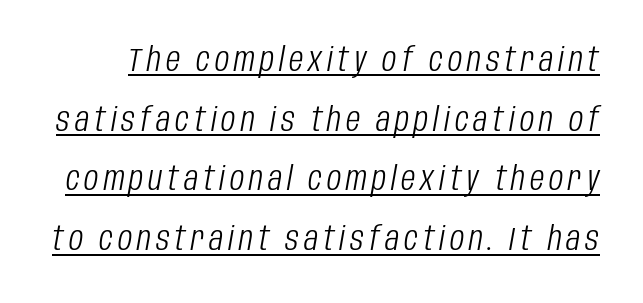
Q: Is the text bold? A: No.
Q: Is the text italic (slanted)? A: Yes, it leans right by about 10 degrees.
Q: Is the text underlined? A: Yes.
Q: Width (condensed, normal, or wide)? A: Condensed.
Q: Stroke contrast? A: Low.
Q: x-height? A: Large.
Q: Monospaced? A: No.
